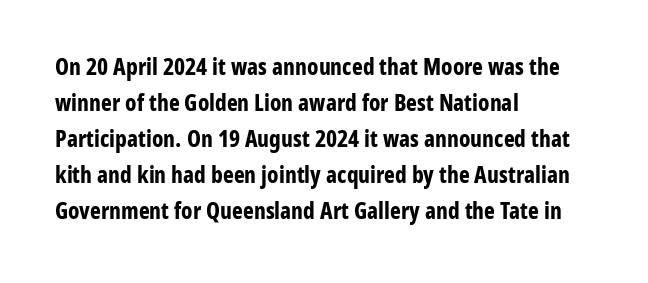
The image shows 23 px bold type, upright; set left-aligned, normal line spacing (1.56x), normal letter spacing, not underlined.
